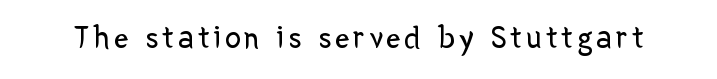
{"serif": "no", "italic": "no", "bold": "no", "weight": "regular", "width": "normal", "stroke_contrast": "low", "x_height": "medium", "monospaced": "no", "underline": "no", "glyph_px": 32}
